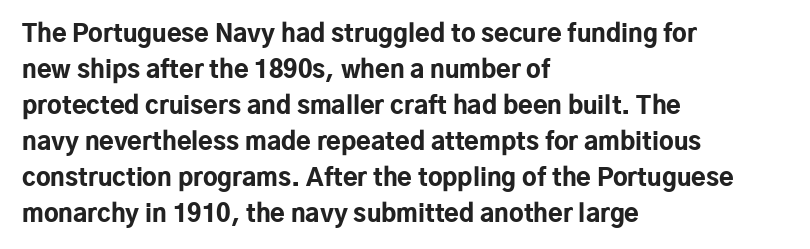
These lines are set flush left with a ragged right edge. Upright lettering throughout. Compared with typical body copy, the letter spacing here is the same. The line-height multiplier appears to be the usual default.
